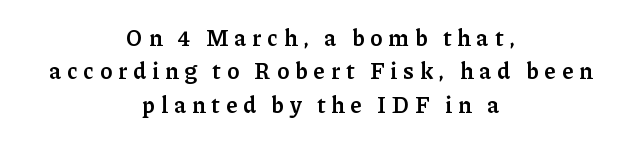
The image shows 23 px text type, upright; set centered, normal line spacing (1.45x), unusually wide letter spacing (+0.27 em), not underlined.
